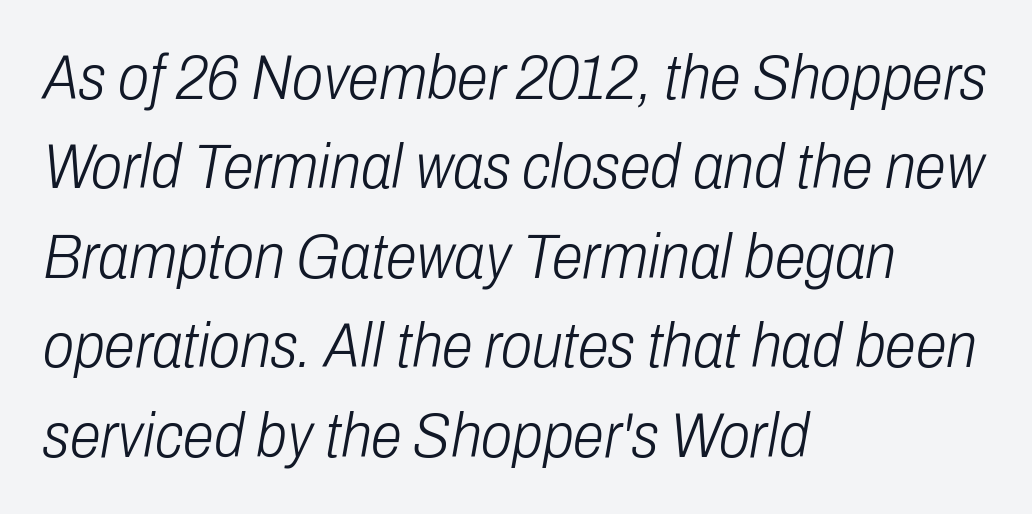
The image shows 63 px light, condensed type, italic (leaning right); set left-aligned, normal line spacing (1.42x), normal letter spacing, not underlined; low stroke contrast and a medium x-height.
